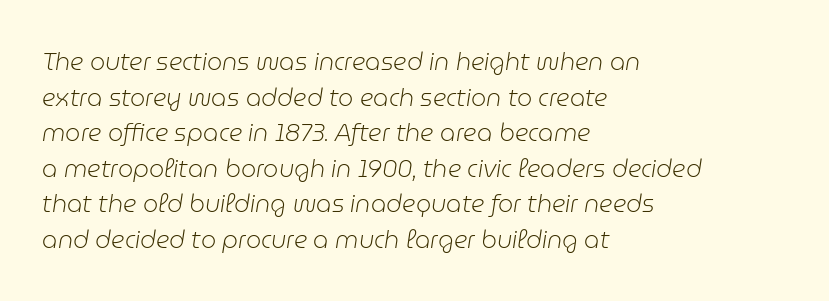
The image shows 24 px text type, italic (leaning right); set left-aligned, normal line spacing (1.48x), normal letter spacing, not underlined.
